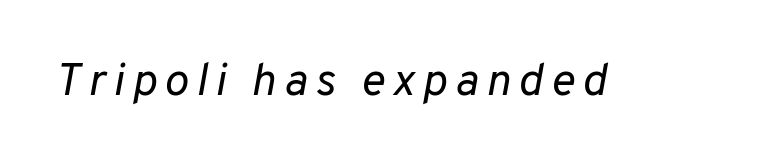
Caption: face not bold, strokes unweighted. Words float on clear page, feet unadorned. Does the lettering tilt? It does — this is italic. Note the varied advance widths — an 'i' is clearly narrower than an 'm'.
